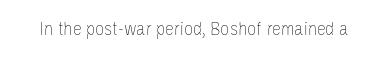
Posture: upright roman. Short note: letters normally spaced. The weight would be labelled regular, book, light, or lighter still. Lines of text with bare space underneath.
